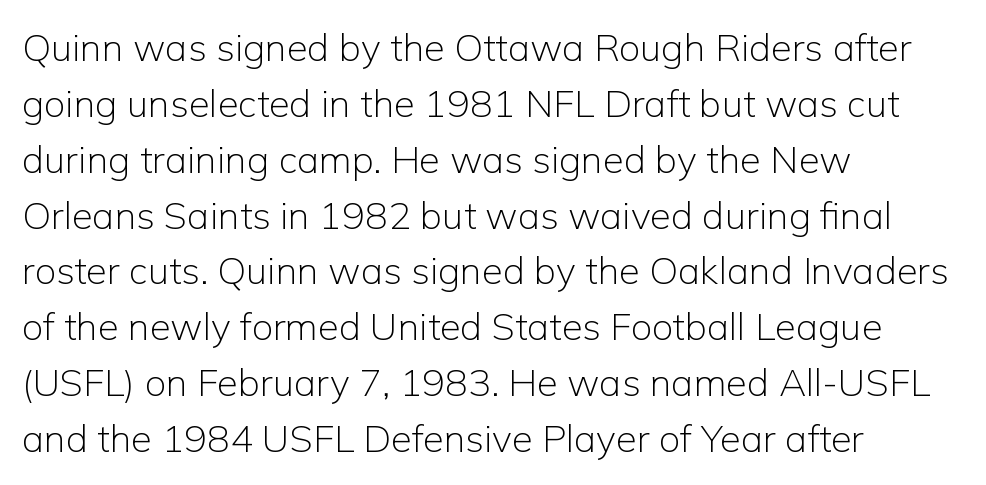
The face used here is a sans, in the tradition of grotesques and geometrics. Heft: none added — not bold. The gap between lines stays unmarked. Do the letters lean? They stand straight. Regular leading. Horizontal alignment here is leftward, the default for most running prose.
